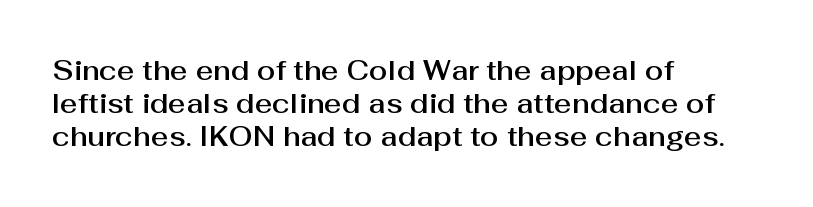
Every row of glyphs begins at an identical x-position on the left. These lines were composed using upright roman letters. Standard letterfit; no display-style spreading of the glyphs. The glyphs are unaccompanied by any horizontal stroke below them.
